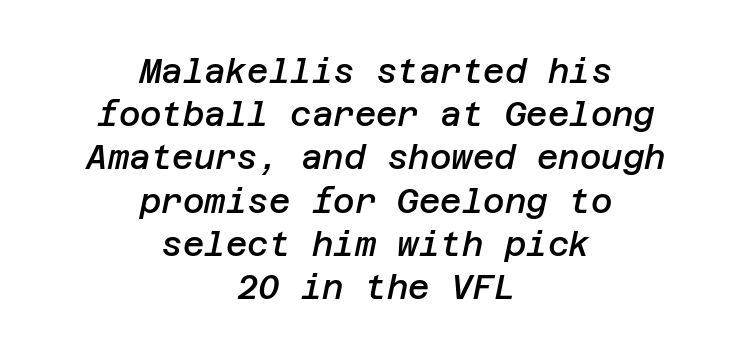
The image shows 33 px semibold type, italic (leaning right); set centered, normal line spacing (1.31x), normal letter spacing, not underlined; low stroke contrast and a large x-height.
